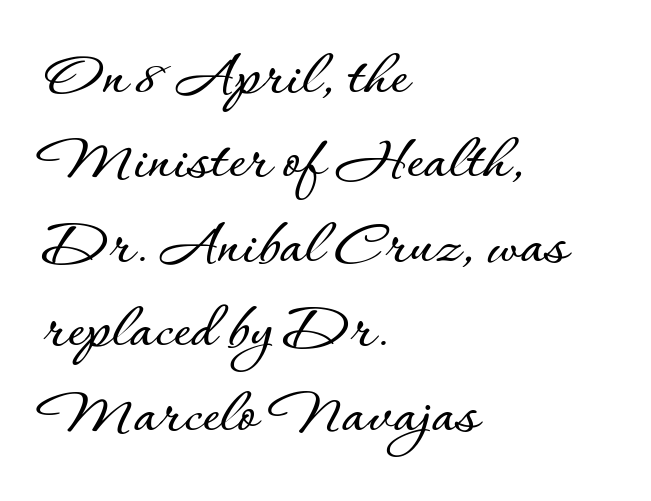
These lines sit exactly where default settings would place them. Lines of text with bare space underneath. Alignment: flush left.
